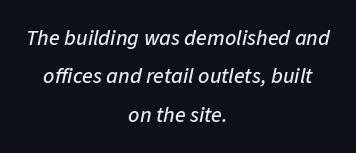
{"italic": "yes", "lean": "right", "slant_degrees": 11, "underline": "no", "align": "center", "line_spacing_ratio": 1.74, "letter_spacing": "normal", "letter_spacing_em": 0.0, "glyph_px": 22}
